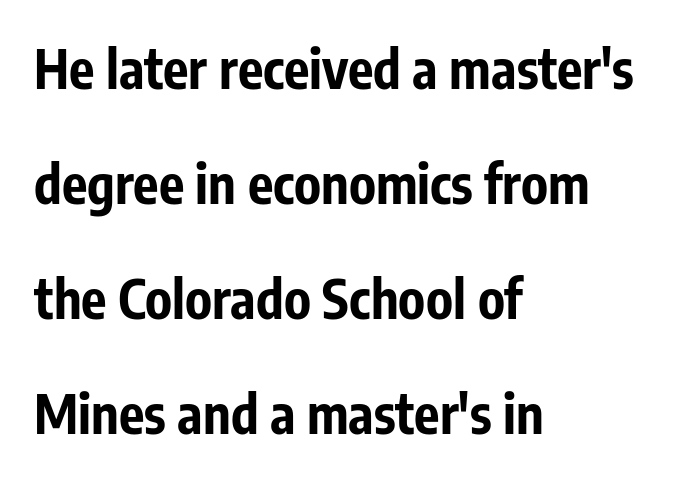
{"serif": "no", "italic": "no", "bold": "yes", "weight": "bold", "width": "condensed", "stroke_contrast": "low", "x_height": "medium", "monospaced": "no", "underline": "no", "align": "left", "line_spacing": "loose", "line_spacing_ratio": 2.17, "letter_spacing": "normal", "letter_spacing_em": 0.0, "glyph_px": 53}
